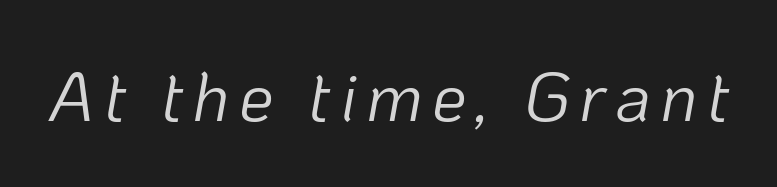
The image shows 69 px light type, italic (leaning right); set not underlined; low stroke contrast and a medium x-height.
